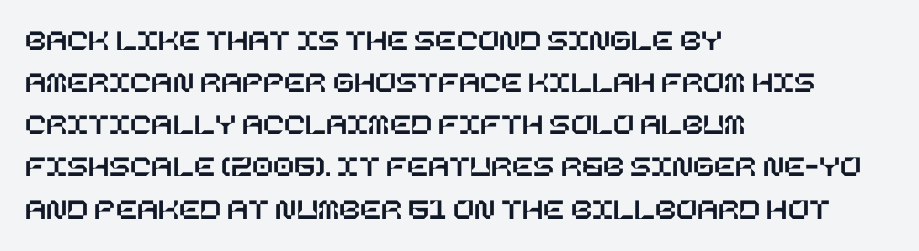
The rows are spaced the way most documents space them. The specimen omits any rule beneath the text block's lines. The tracking reads as untouched default to a designer's eye. The rag falls on the right side of this text block. Notice how the stems are strictly vertical — no italics here.
